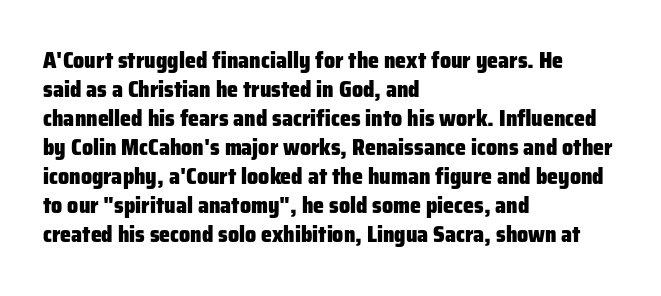
{"italic": "no", "bold": "yes", "underline": "no", "align": "left", "line_spacing": "normal", "line_spacing_ratio": 1.32, "letter_spacing": "normal", "letter_spacing_em": 0.0, "glyph_px": 22}
